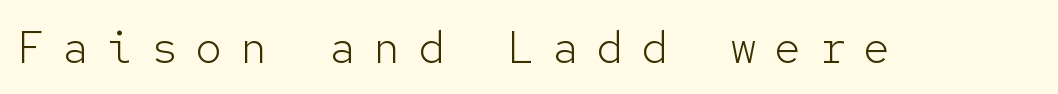
The image shows 45 px light sans-serif type, upright, monospaced; set unusually wide letter spacing (+0.39 em), not underlined; low stroke contrast and a medium x-height.
